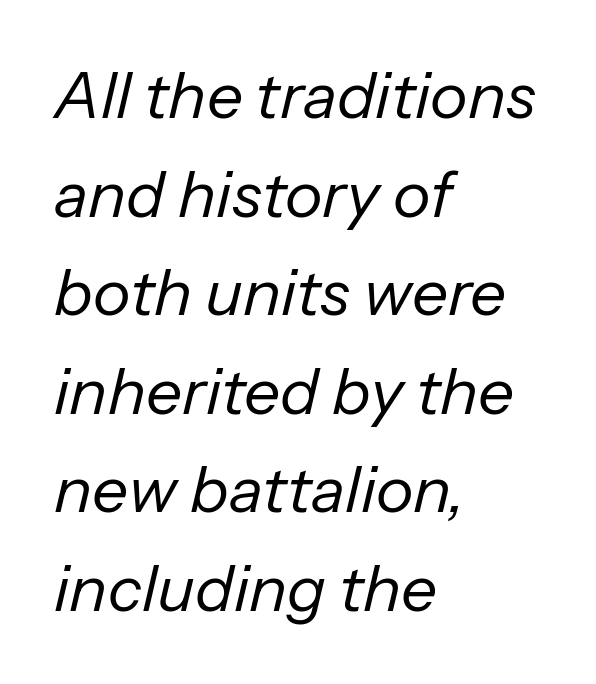
The image shows 64 px regular-weight type, italic (leaning right); set left-aligned, normal line spacing (1.54x), normal letter spacing, not underlined; low stroke contrast and a medium x-height.
